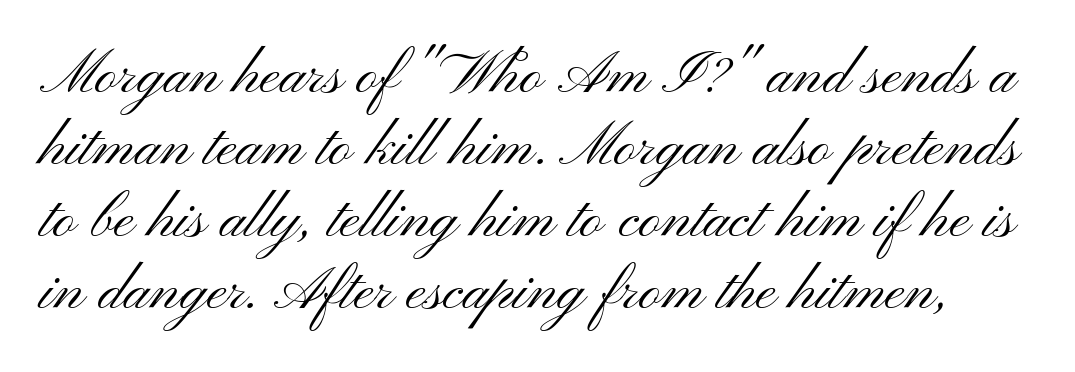
The image shows 60 px light, wide sans-serif type; set line spacing 1.2x, normal letter spacing, not underlined; medium stroke contrast and a small x-height.
